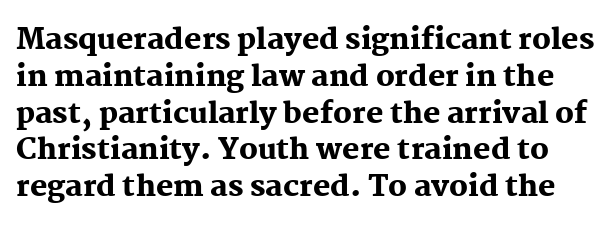
{"serif": "yes", "italic": "no", "bold": "yes", "weight": "heavy", "width": "normal", "stroke_contrast": "medium", "x_height": "medium", "monospaced": "no", "underline": "no", "line_spacing": "normal", "line_spacing_ratio": 1.27, "letter_spacing": "normal", "letter_spacing_em": 0.0, "glyph_px": 29}
